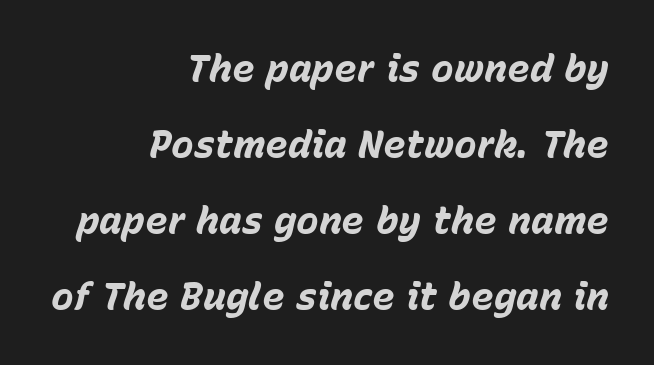
{"italic": "yes", "lean": "right", "slant_degrees": 15, "bold": "yes", "weight": "bold", "width": "normal", "stroke_contrast": "low", "x_height": "medium", "monospaced": "no", "underline": "no", "align": "right", "line_spacing": "loose", "line_spacing_ratio": 2.0, "letter_spacing": "normal", "letter_spacing_em": 0.0, "glyph_px": 38}
